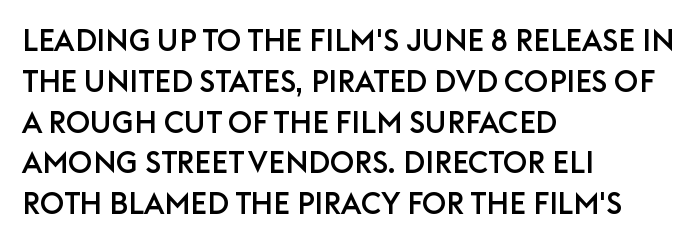
Q: Is the text italic (slanted)? A: No, it is upright.
Q: Is the typeface a serif or a sans-serif typeface? A: Sans-serif.
Q: Is the text underlined? A: No.
Q: How is the paragraph aligned? A: Left-aligned.
Q: Is the spacing between letters normal or unusually wide? A: Normal.
Q: Is the spacing between lines tight, normal or loose? A: Normal.
Q: Width (condensed, normal, or wide)? A: Normal.
Q: Stroke contrast? A: Low.
Q: x-height? A: Large.
Q: Monospaced? A: No.
